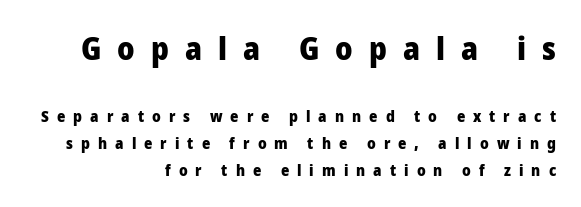
I'd describe the lettering as bold — thick and assertive. The composition opens big and finishes small. Think of a printed novel: that variable character pitch is what you see here. These lines are composed in type without serifs. Is the letter spacing exaggerated? Yes — the characters are pushed far apart. Underline: absent.
